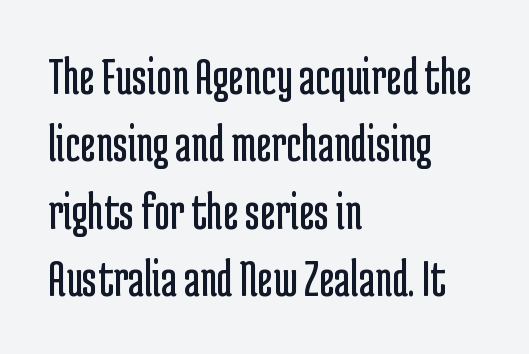
What's the leading like? Ordinary, nothing unusual. The specimen omits any rule beneath the text block's lines. Type style note: lacks serifs. Unlike italic type, these characters show no tilt at all. The letters advance in unequal steps, a hallmark of proportional type. The ragged edge is on the right, which tells us the setting is flush left.
